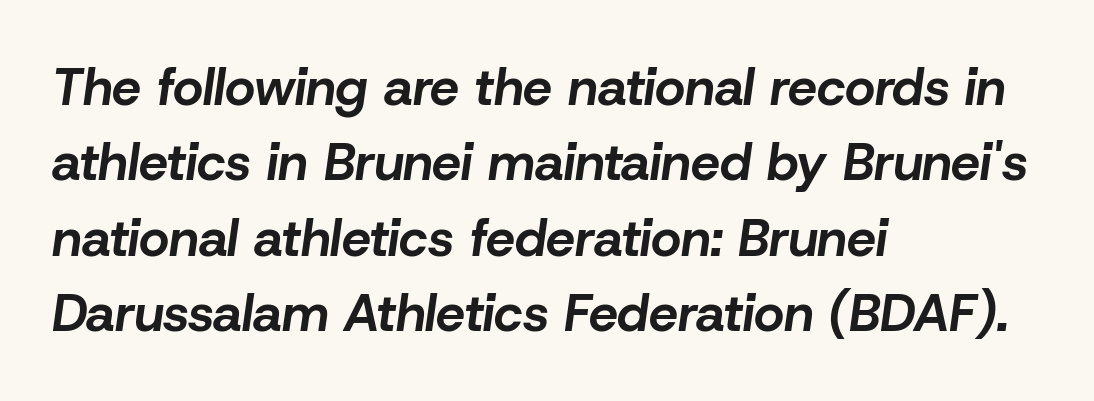
Q: Is the text bold? A: Yes.
Q: Is the text italic (slanted)? A: Yes, it leans right by about 8 degrees.
Q: Is the text underlined? A: No.
Q: How is the paragraph aligned? A: Left-aligned.
Q: Is the spacing between letters normal or unusually wide? A: Normal.
Q: Is the spacing between lines tight, normal or loose? A: Normal.
Q: Width (condensed, normal, or wide)? A: Normal.
Q: Stroke contrast? A: Low.
Q: x-height? A: Medium.
Q: Monospaced? A: No.
